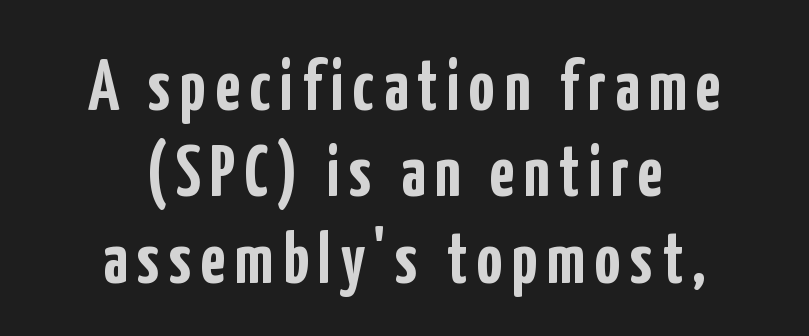
Q: Is the text bold? A: Yes.
Q: Is the text italic (slanted)? A: No, it is upright.
Q: Is the typeface a serif or a sans-serif typeface? A: Sans-serif.
Q: Is the text underlined? A: No.
Q: How is the paragraph aligned? A: Centered.
Q: Width (condensed, normal, or wide)? A: Condensed.
Q: Stroke contrast? A: Low.
Q: x-height? A: Medium.
Q: Monospaced? A: No.
